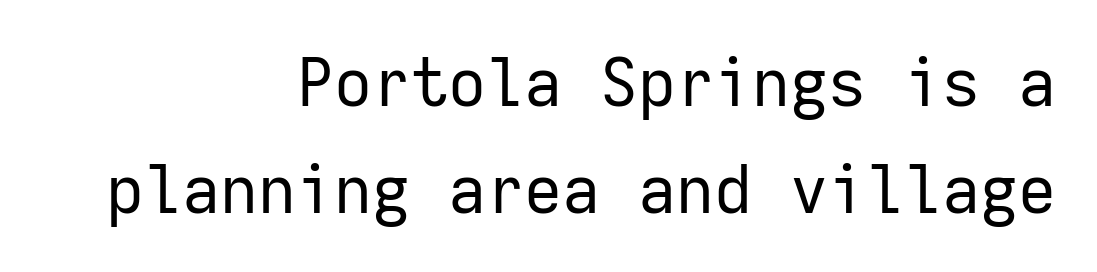
Underline: absent. The passage is arranged like a letterhead date or caption credit — flush right. Honestly, the row spacing looks completely unremarkable. Tall strokes in this sample are plumb rather than angled. Weight: in the light-to-regular range. Font category for this specimen: sans-serif.
